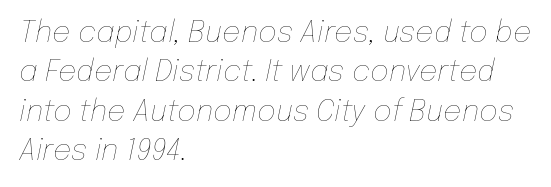
{"italic": "yes", "lean": "right", "slant_degrees": 12, "bold": "no", "weight": "thin", "width": "normal", "stroke_contrast": "low", "x_height": "medium", "monospaced": "no", "underline": "no", "align": "left", "line_spacing": "normal", "line_spacing_ratio": 1.36, "letter_spacing": "normal", "letter_spacing_em": 0.0, "glyph_px": 29}
